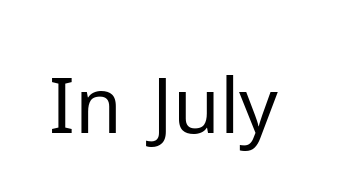
Here the designer chose a conventional face with non-uniform glyph widths. To sum up the face: it is a sans, with no serifs. A bare baseline throughout the passage. In terms of posture, this sample is upright. Compared with a typical body face, this is equally light or lighter still. The rendering keeps characters at their native spacing.
